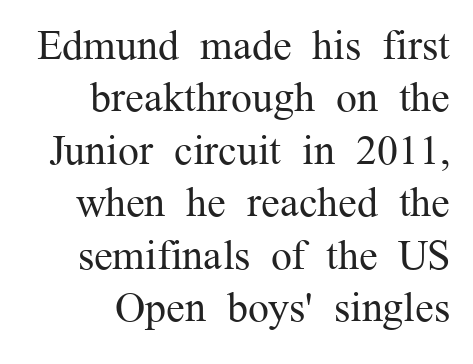
{"serif": "yes", "italic": "no", "bold": "no", "weight": "regular", "width": "normal", "stroke_contrast": "medium", "x_height": "medium", "monospaced": "no", "underline": "no", "align": "right", "line_spacing": "normal", "line_spacing_ratio": 1.25, "letter_spacing": "normal", "letter_spacing_em": 0.0, "glyph_px": 42}
